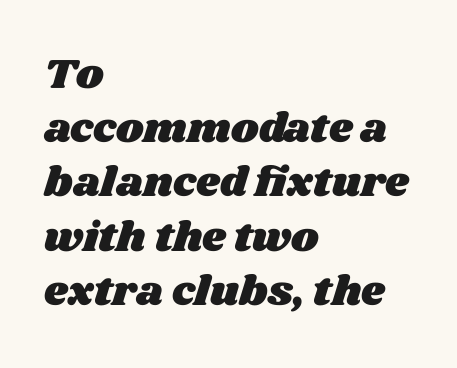
The image shows 42 px wide type; set left-aligned, normal line spacing (1.29x), normal letter spacing, not underlined; medium stroke contrast and a large x-height.
